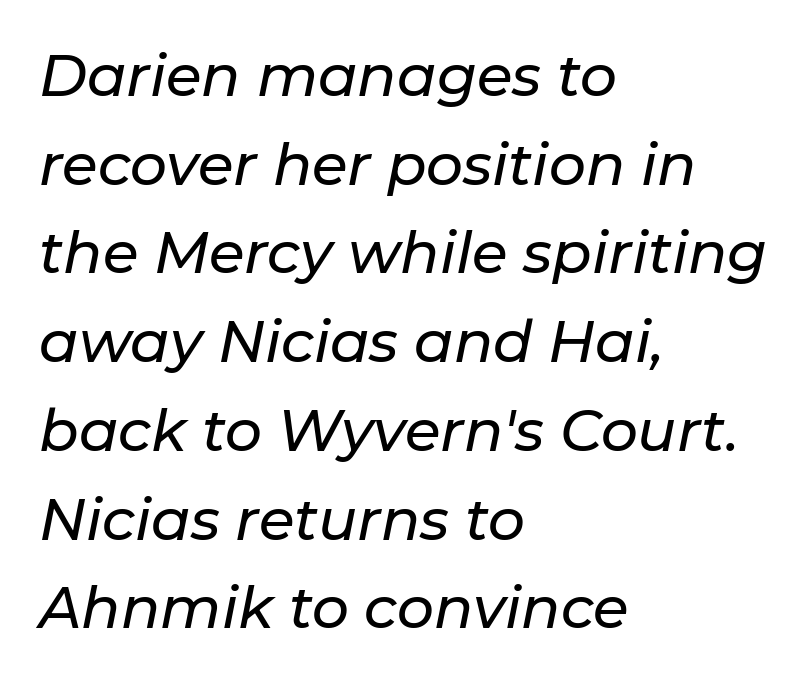
Does the leading feel generous? No, just average. Compared with typical body copy, the letter spacing here is the same. Is this a fixed-width face? No — the glyphs have proportional, varying widths. You can tell it's italic because the verticals aren't actually vertical. Short and long lines alike share a common starting point at left. Clear beneath every line of the passage.
